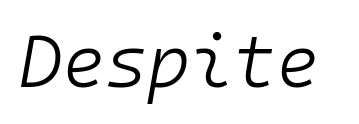
Q: Is the text bold? A: No.
Q: Is the text italic (slanted)? A: Yes, it leans right by about 10 degrees.
Q: Is the text underlined? A: No.
Q: Is the spacing between letters normal or unusually wide? A: Normal.
Q: Width (condensed, normal, or wide)? A: Normal.
Q: Stroke contrast? A: Low.
Q: x-height? A: Medium.
Q: Monospaced? A: Yes.
